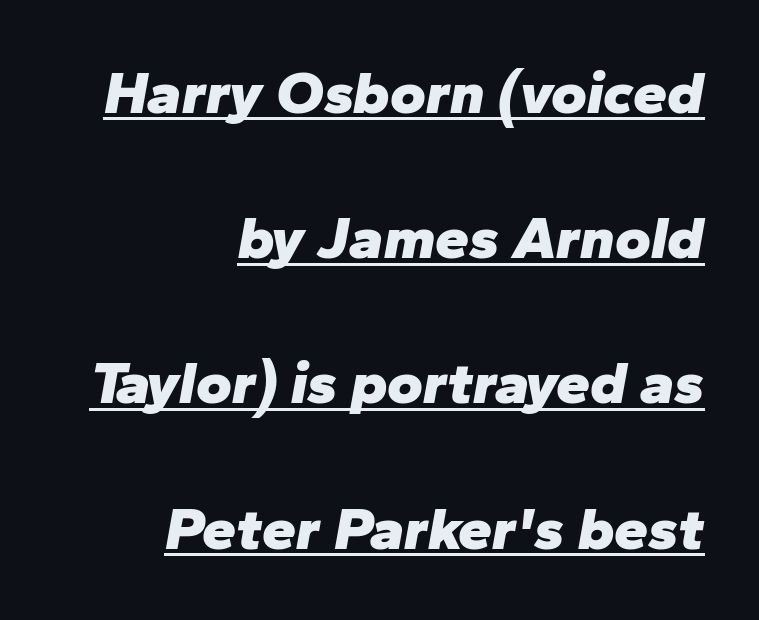
The image shows 61 px heavy type, italic (leaning right); set right-aligned, loose line spacing (2.38x), normal letter spacing, underlined; low stroke contrast and a medium x-height.
